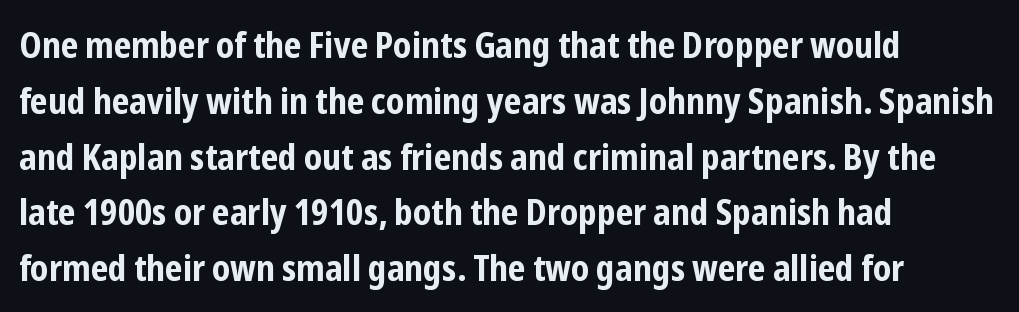
The image shows 36 px bold, condensed sans-serif type, upright; set left-aligned, normal line spacing (1.55x), normal letter spacing, not underlined; low stroke contrast and a medium x-height.
